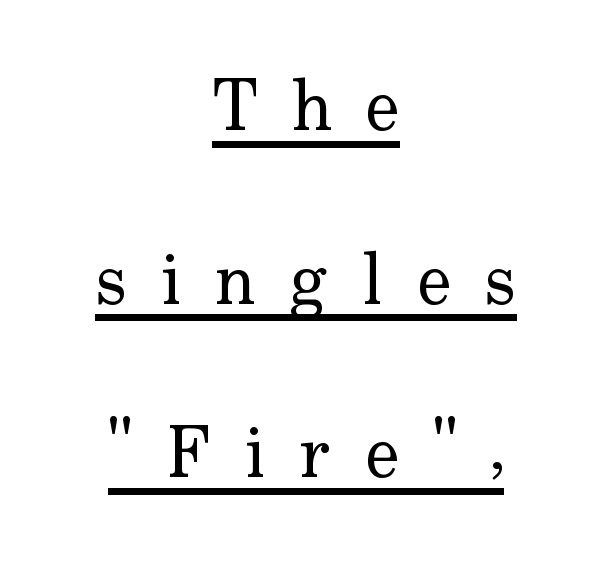
{"serif": "yes", "italic": "no", "bold": "no", "weight": "regular", "width": "normal", "stroke_contrast": "low", "x_height": "small", "monospaced": "no", "underline": "yes", "align": "center", "line_spacing": "loose", "line_spacing_ratio": 2.41, "letter_spacing": "wide", "letter_spacing_em": 0.47, "glyph_px": 72}
